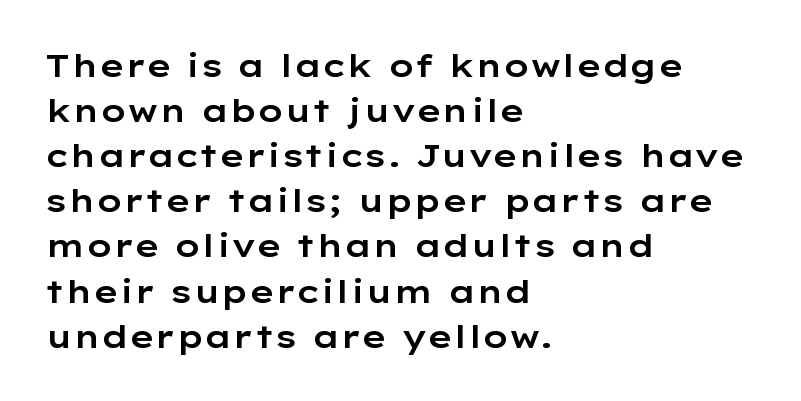
Q: Is the text italic (slanted)? A: No, it is upright.
Q: Is the typeface a serif or a sans-serif typeface? A: Sans-serif.
Q: Is the text underlined? A: No.
Q: How is the paragraph aligned? A: Left-aligned.
Q: Is the spacing between letters normal or unusually wide? A: Normal.
Q: Is the spacing between lines tight, normal or loose? A: Normal.
Q: Width (condensed, normal, or wide)? A: Wide.
Q: Stroke contrast? A: Low.
Q: x-height? A: Medium.
Q: Monospaced? A: No.
